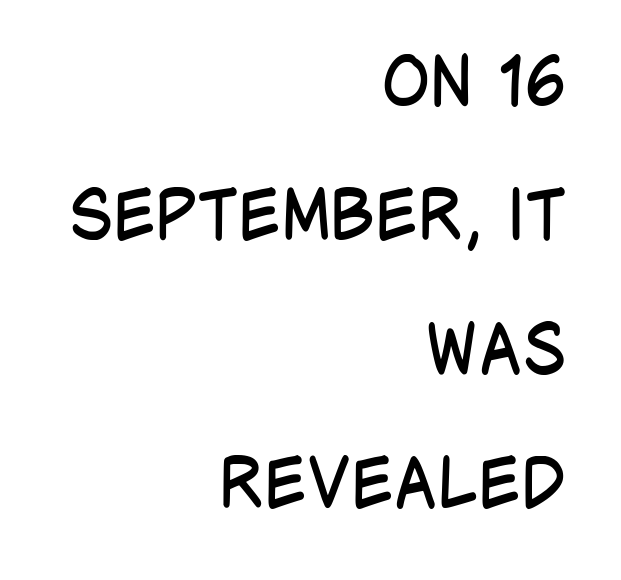
Q: Is the text bold? A: No.
Q: Is the text italic (slanted)? A: No, it is upright.
Q: Is the typeface a serif or a sans-serif typeface? A: Sans-serif.
Q: Is the text underlined? A: No.
Q: How is the paragraph aligned? A: Right-aligned.
Q: Is the spacing between letters normal or unusually wide? A: Normal.
Q: Is the spacing between lines tight, normal or loose? A: Loose.
Q: Width (condensed, normal, or wide)? A: Condensed.
Q: Stroke contrast? A: Low.
Q: x-height? A: Large.
Q: Monospaced? A: No.
